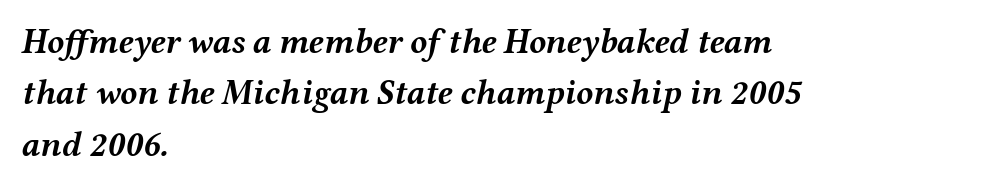
The image shows 35 px semibold, wide type, italic (leaning right); set left-aligned, normal line spacing (1.47x), normal letter spacing, not underlined; medium stroke contrast and a medium x-height.
